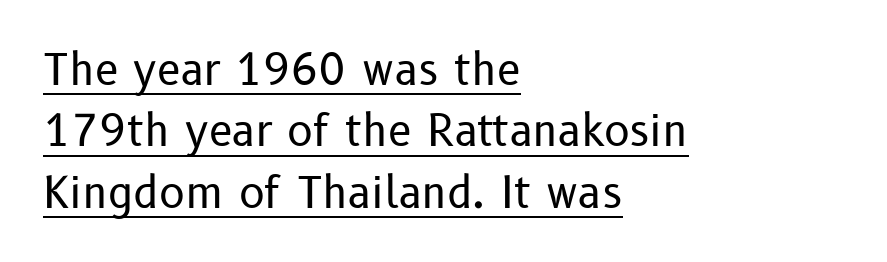
Q: Is the text bold? A: No.
Q: Is the text italic (slanted)? A: No, it is upright.
Q: Is the typeface a serif or a sans-serif typeface? A: Sans-serif.
Q: Is the text underlined? A: Yes.
Q: How is the paragraph aligned? A: Left-aligned.
Q: Is the spacing between letters normal or unusually wide? A: Normal.
Q: Is the spacing between lines tight, normal or loose? A: Normal.
Q: Width (condensed, normal, or wide)? A: Normal.
Q: Stroke contrast? A: Low.
Q: x-height? A: Medium.
Q: Monospaced? A: No.
